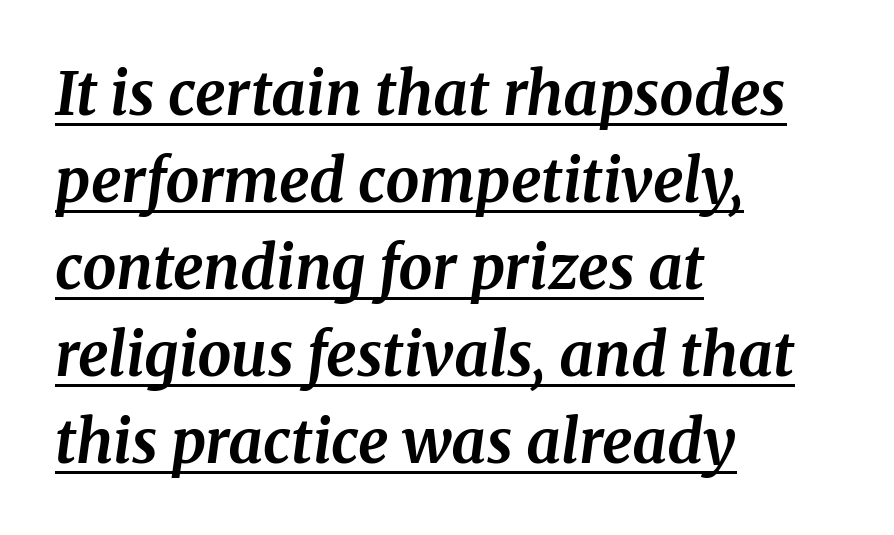
Q: Is the text bold? A: Yes.
Q: Is the text italic (slanted)? A: Yes, it leans right by about 8 degrees.
Q: Is the typeface a serif or a sans-serif typeface? A: Serif.
Q: Is the text underlined? A: Yes.
Q: How is the paragraph aligned? A: Left-aligned.
Q: Is the spacing between letters normal or unusually wide? A: Normal.
Q: Is the spacing between lines tight, normal or loose? A: Normal.
Q: Width (condensed, normal, or wide)? A: Normal.
Q: Stroke contrast? A: Medium.
Q: x-height? A: Medium.
Q: Monospaced? A: No.
